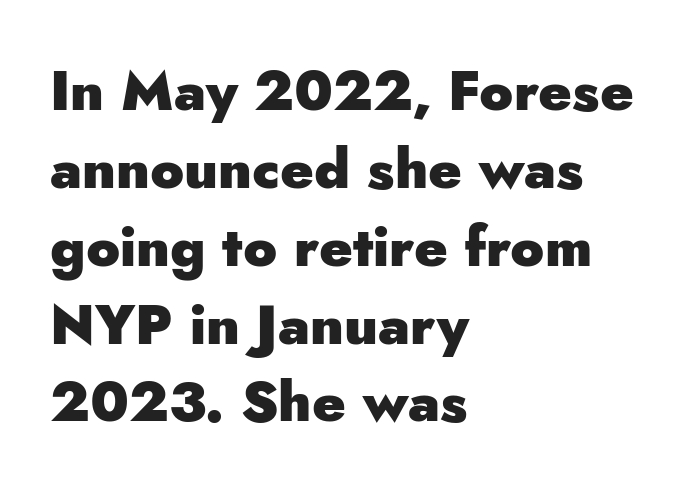
Does the type have serifs? No, each stem ends abruptly. Line starts are locked; line ends wander. Each new line begins a customary step beneath the previous one. Plenty of ink on the page — the face is bold. The gap between lines stays unmarked. Each letter keeps its own natural width here, so spacing adapts to shape.
